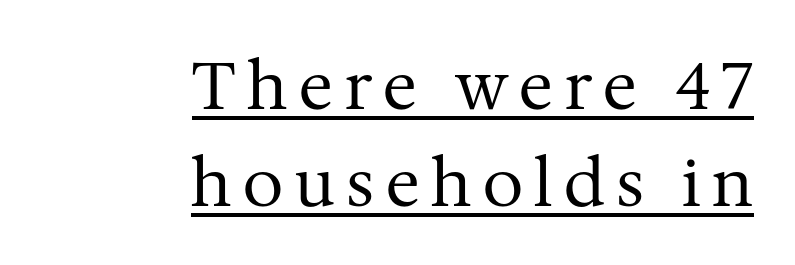
The image shows 65 px regular-weight serif type, upright; set right-aligned, normal line spacing (1.49x), underlined; medium stroke contrast and a medium x-height.
